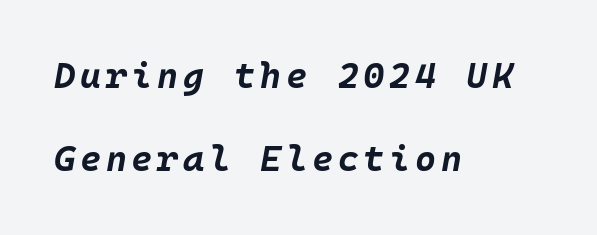
The letters are bold, with thick, heavy strokes. Honestly, there is no underline to notice here at all. The typography opts for an oblique posture over an upright one. Short and long lines alike share a common starting point at left.
